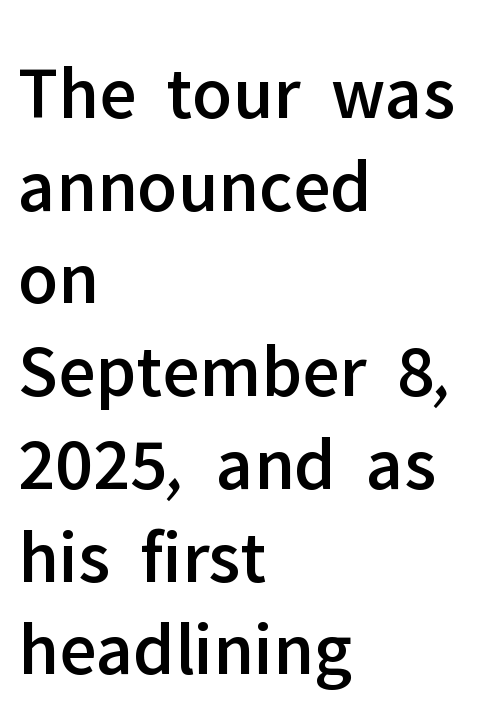
The image shows 76 px sans-serif type, upright; set left-aligned, line spacing 1.22x, normal letter spacing, not underlined; low stroke contrast and a medium x-height.
